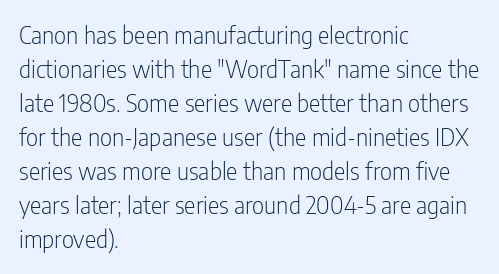
Just letters on the line, the space beneath them empty. The lines sit at an ordinary, default distance from one another. Reading down the block, your eye returns to a fixed left position each line. Think standard paragraph weight, or any step lighter than that.
